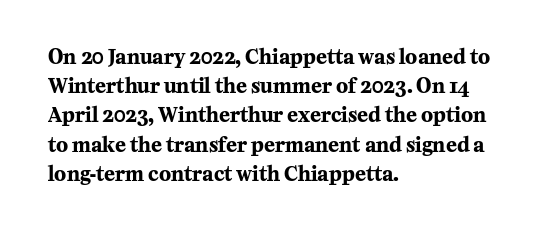
The image shows 20 px bold type, upright; set left-aligned, normal line spacing (1.46x), normal letter spacing, not underlined.
